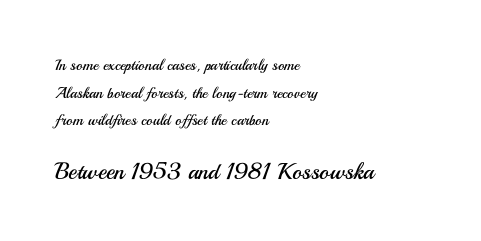
{"bold": "no", "underline": "no", "align": "left", "line_spacing_ratio": 1.85, "letter_spacing": "normal", "letter_spacing_em": 0.0, "larger_block": "second", "size_ratio": 1.53, "glyph_px": 23}
